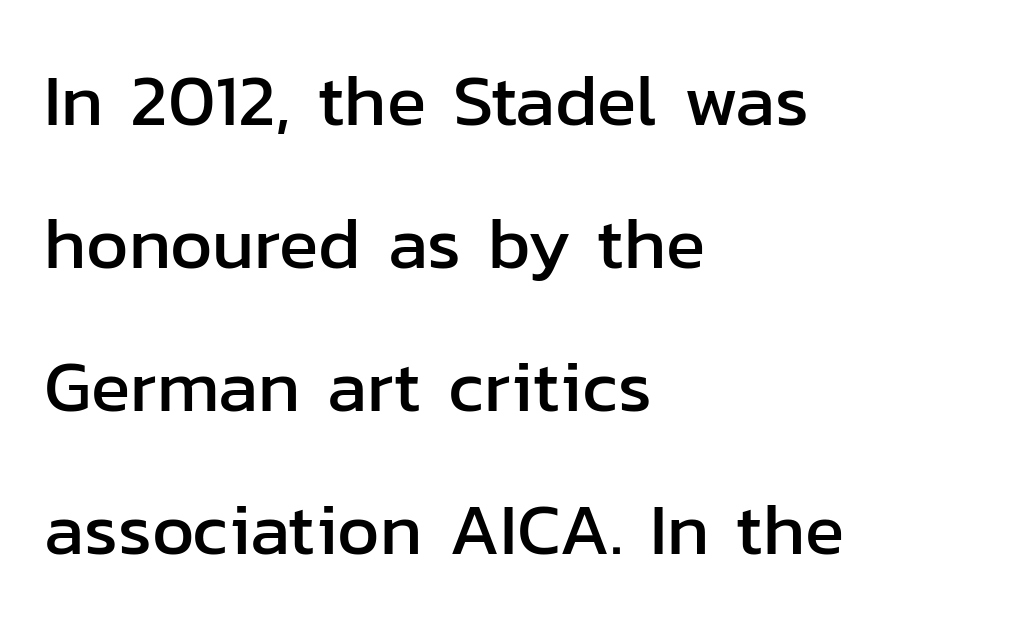
The image shows 73 px sans-serif type, upright; set left-aligned, loose line spacing (1.96x), normal letter spacing, not underlined; low stroke contrast and a medium x-height.
